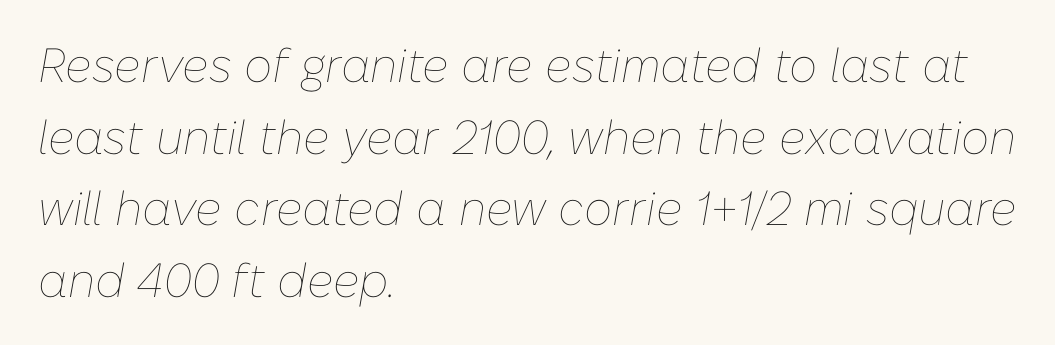
{"italic": "yes", "lean": "right", "slant_degrees": 10, "bold": "no", "weight": "thin", "width": "normal", "stroke_contrast": "low", "x_height": "medium", "monospaced": "no", "underline": "no", "align": "left", "line_spacing": "normal", "line_spacing_ratio": 1.49, "letter_spacing": "normal", "letter_spacing_em": 0.0, "glyph_px": 48}
